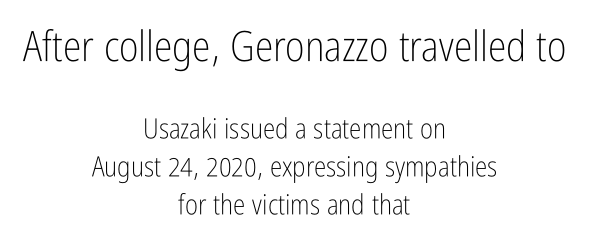
Unlike a traditional serif, this face leaves its strokes unadorned. The rag falls on both sides of this text block equally. Between these two stacked blocks, the higher one wins on size. Check the space under the baseline: it is left empty. The space between consecutive lines is moderate.
